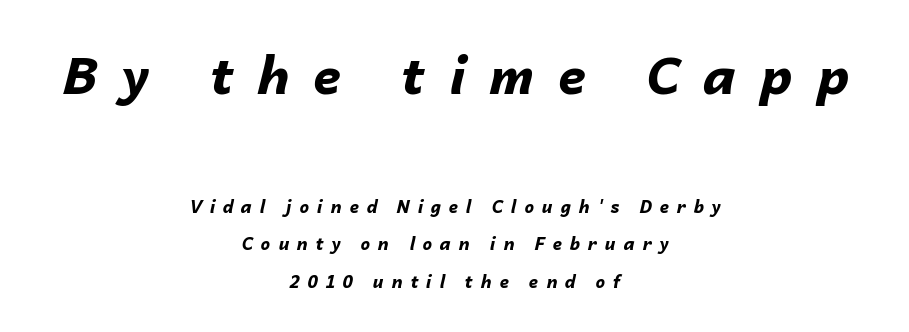
{"italic": "yes", "lean": "right", "slant_degrees": 14, "bold": "yes", "weight": "bold", "width": "normal", "stroke_contrast": "low", "x_height": "medium", "monospaced": "no", "underline": "no", "align": "center", "line_spacing": "loose", "line_spacing_ratio": 2.23, "letter_spacing": "wide", "letter_spacing_em": 0.46, "larger_block": "first", "size_ratio": 3.0, "glyph_px": 51}
